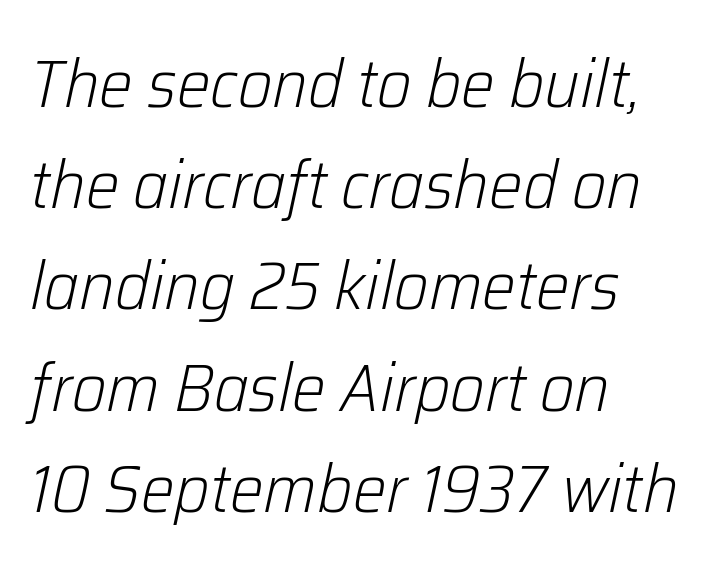
The glyphs look as if they've been sheared to an angle. The space directly below the letters is spotless. The letters sit at their default tracking, neither squeezed nor spread. Whoever set this chose a conventional vertical rhythm. A typesetter would call this proportional, since set widths differ per character. The rendering anchors every line to the left-hand side.
